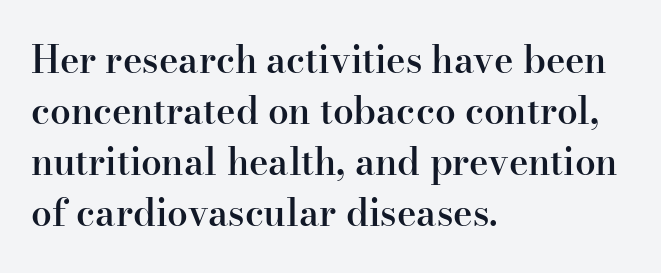
Compared with a centered layout, this one pins lines to the left instead. The text was rendered using a seriffed face with decorative stroke endings. In terms of posture, this sample is upright. Students, note that the glyphs here touch the page at normal intervals.
